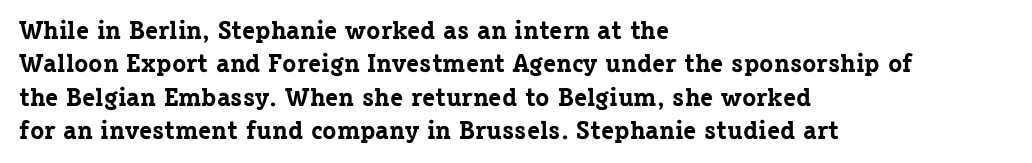
The image shows 26 px bold type, upright; set left-aligned, normal line spacing (1.28x), normal letter spacing, not underlined.
